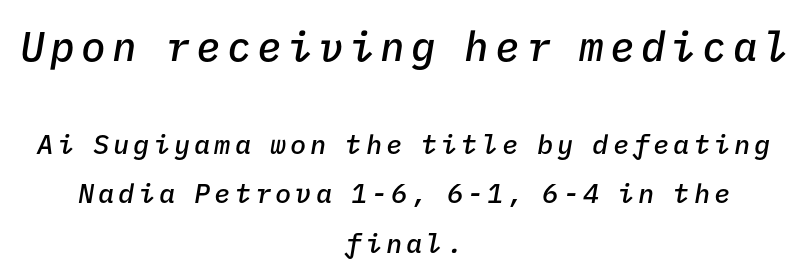
Q: Is the text bold? A: Semi-bold.
Q: Is the text italic (slanted)? A: Yes, it leans right by about 9 degrees.
Q: Is the text underlined? A: No.
Q: How is the paragraph aligned? A: Centered.
Q: Which block of text is set in a larger size, the first (top) or the second (bottom)? A: The first (top) one.
Q: Width (condensed, normal, or wide)? A: Normal.
Q: Stroke contrast? A: Low.
Q: x-height? A: Medium.
Q: Monospaced? A: Yes.
